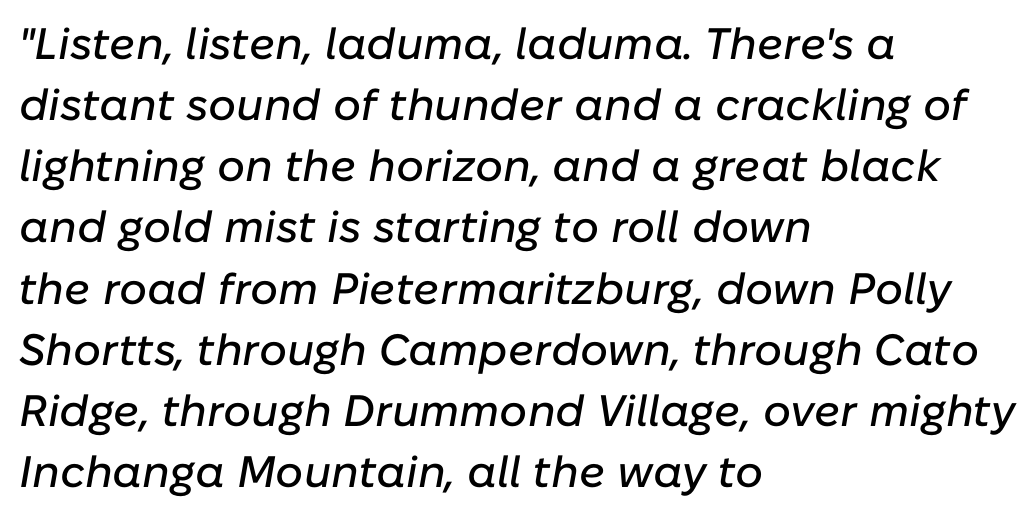
The image shows 44 px text type, italic (leaning right); set left-aligned, normal line spacing (1.39x), normal letter spacing, not underlined; low stroke contrast and a medium x-height.
